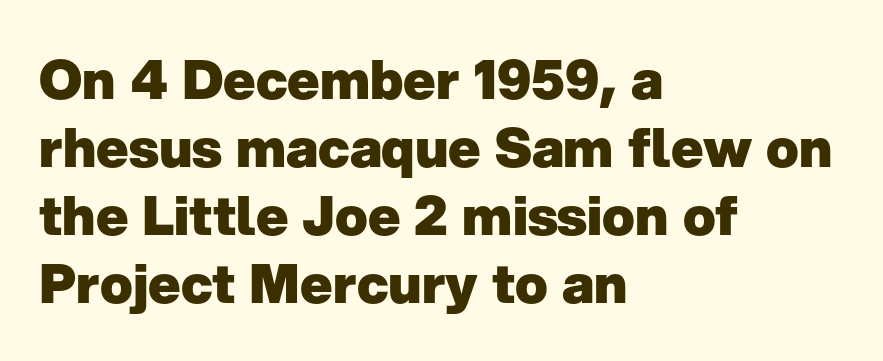
{"serif": "no", "italic": "no", "bold": "yes", "weight": "heavy", "width": "normal", "stroke_contrast": "low", "x_height": "medium", "monospaced": "no", "underline": "no", "align": "left", "line_spacing": "normal", "line_spacing_ratio": 1.26, "letter_spacing": "normal", "letter_spacing_em": 0.0, "glyph_px": 54}
